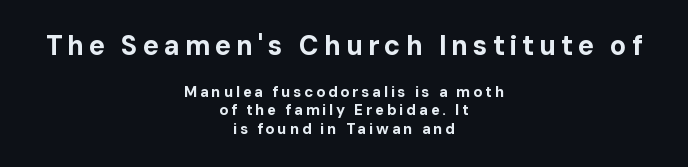
Reading down the block, each line starts at a different indent, mirrored at its end. The passage shown begins with its larger block and ends with its smaller one. Bare-footed words on every line. Do the letters lean? They stand straight. What weight is shown? A full bold with thick strokes.
